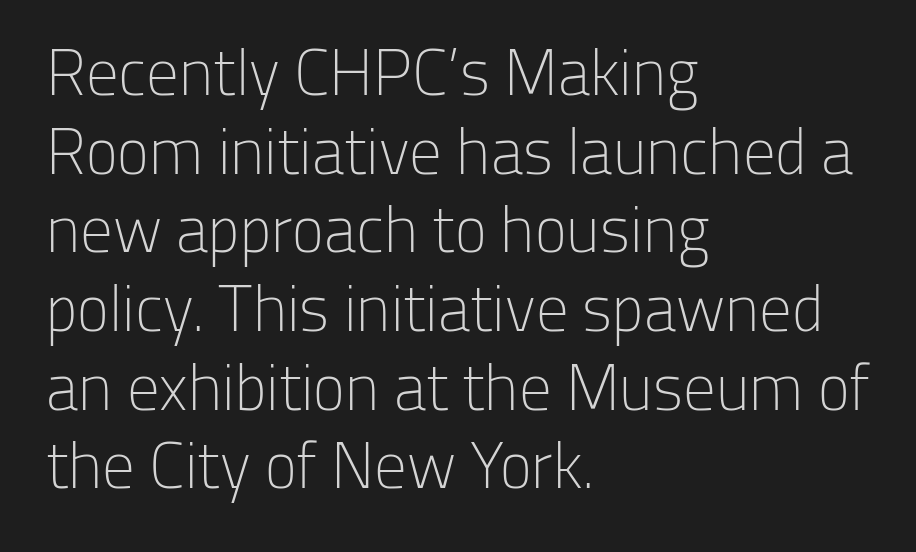
This sample has the flowing, uneven cadence of proportional lettering. The rag falls on the right side of this text block. Classification — sans serif. The strokes are not fattened; the text isn't bold. Tracking value appears to be zero — textbook default spacing.
